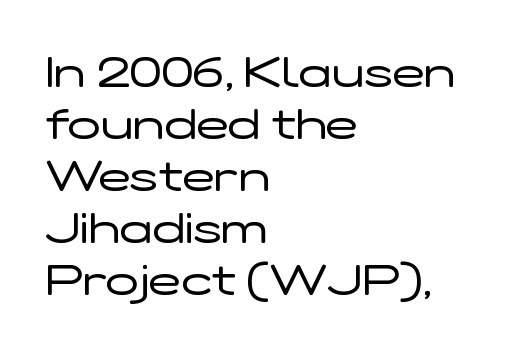
Q: Is the text bold? A: No.
Q: Is the text italic (slanted)? A: No, it is upright.
Q: Is the typeface a serif or a sans-serif typeface? A: Sans-serif.
Q: Is the text underlined? A: No.
Q: How is the paragraph aligned? A: Left-aligned.
Q: Is the spacing between letters normal or unusually wide? A: Normal.
Q: Width (condensed, normal, or wide)? A: Wide.
Q: Stroke contrast? A: Low.
Q: x-height? A: Medium.
Q: Monospaced? A: No.
